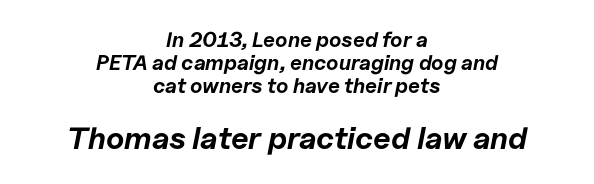
{"italic": "yes", "lean": "right", "slant_degrees": 11, "bold": "yes", "weight": "bold", "width": "normal", "stroke_contrast": "low", "x_height": "medium", "monospaced": "no", "underline": "no", "align": "center", "line_spacing": "tight", "line_spacing_ratio": 1.09, "letter_spacing": "normal", "letter_spacing_em": 0.0, "larger_block": "second", "size_ratio": 1.48, "glyph_px": 31}
